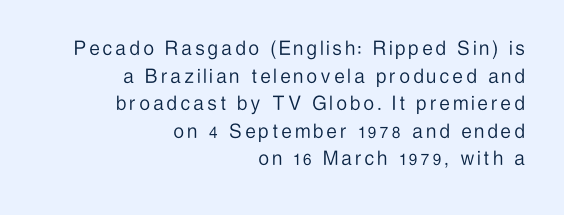
The image shows 23 px text type, upright; set right-aligned, line spacing 1.2x, not underlined.
